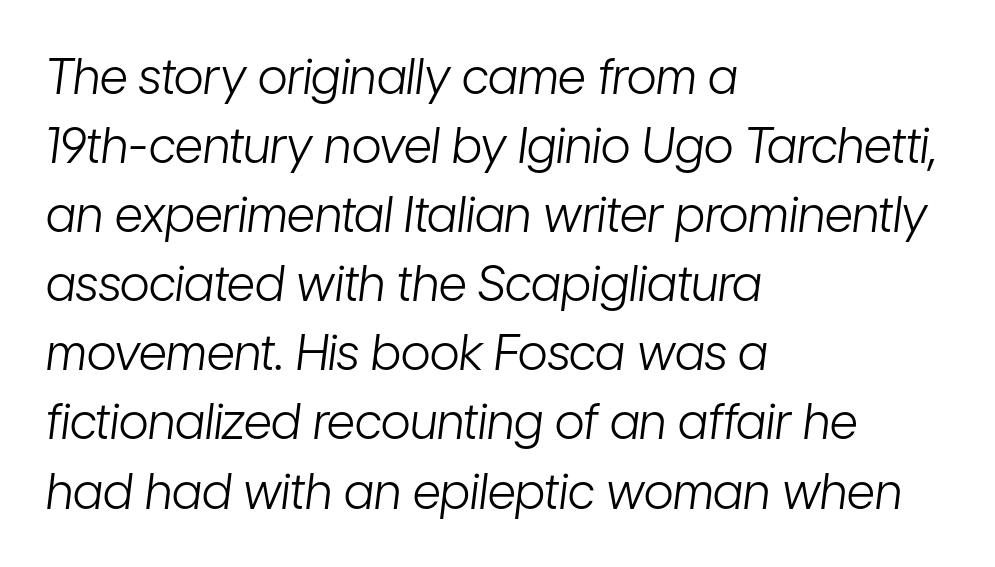
Q: Is the text bold? A: No.
Q: Is the text italic (slanted)? A: Yes, it leans right by about 7 degrees.
Q: Is the text underlined? A: No.
Q: How is the paragraph aligned? A: Left-aligned.
Q: Is the spacing between letters normal or unusually wide? A: Normal.
Q: Is the spacing between lines tight, normal or loose? A: Normal.
Q: Width (condensed, normal, or wide)? A: Condensed.
Q: Stroke contrast? A: Low.
Q: x-height? A: Medium.
Q: Monospaced? A: No.
